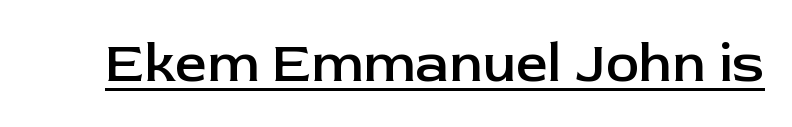
{"serif": "no", "italic": "no", "bold": "semi", "weight": "semibold", "width": "normal", "stroke_contrast": "low", "x_height": "medium", "monospaced": "no", "underline": "yes", "letter_spacing": "normal", "letter_spacing_em": 0.0, "glyph_px": 56}
